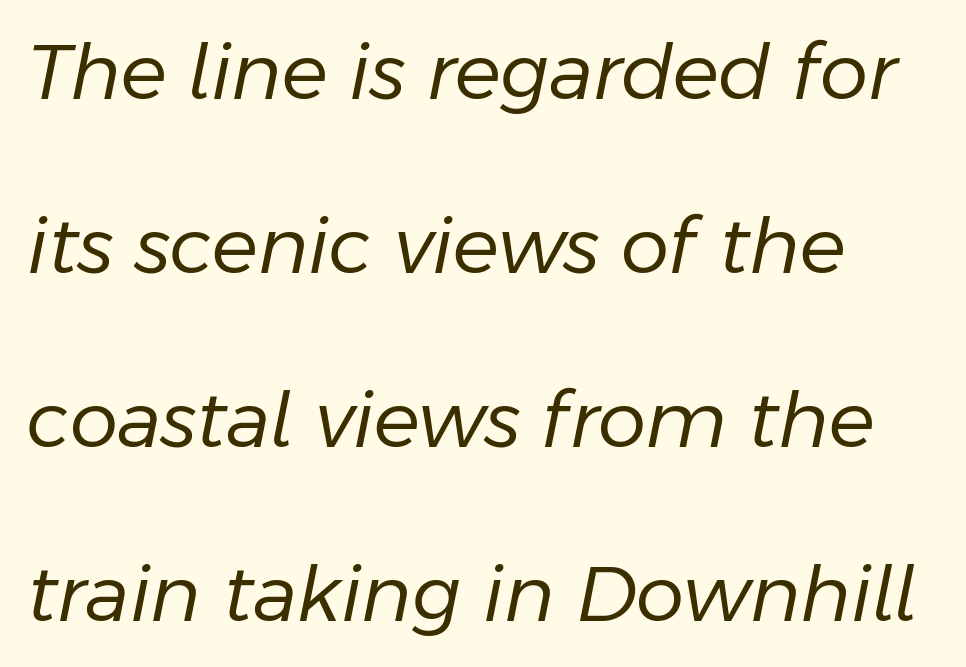
{"italic": "yes", "lean": "right", "slant_degrees": 11, "bold": "no", "weight": "regular", "width": "normal", "stroke_contrast": "low", "x_height": "medium", "monospaced": "no", "underline": "no", "align": "left", "line_spacing": "loose", "line_spacing_ratio": 2.26, "letter_spacing": "normal", "letter_spacing_em": 0.0, "glyph_px": 77}
